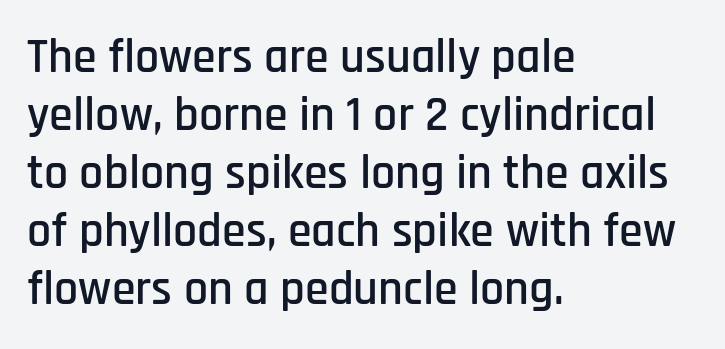
Q: Is the text italic (slanted)? A: No, it is upright.
Q: Is the typeface a serif or a sans-serif typeface? A: Sans-serif.
Q: Is the text underlined? A: No.
Q: How is the paragraph aligned? A: Left-aligned.
Q: Is the spacing between letters normal or unusually wide? A: Normal.
Q: Width (condensed, normal, or wide)? A: Condensed.
Q: Stroke contrast? A: Low.
Q: x-height? A: Large.
Q: Monospaced? A: No.
